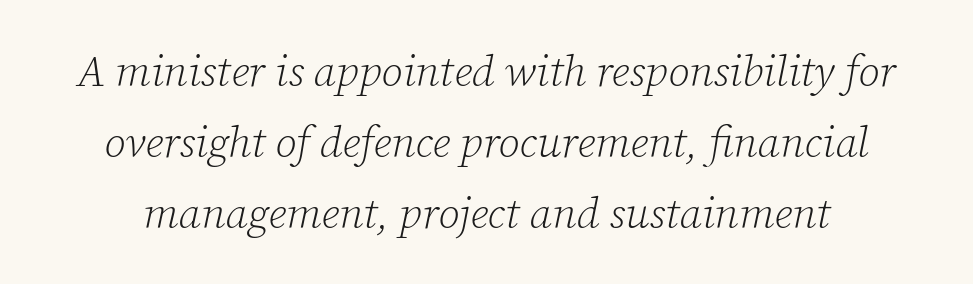
{"serif": "yes", "italic": "yes", "lean": "right", "slant_degrees": 12, "bold": "no", "weight": "light", "width": "normal", "stroke_contrast": "low", "x_height": "medium", "monospaced": "no", "underline": "no", "line_spacing": "normal", "line_spacing_ratio": 1.65, "letter_spacing": "normal", "letter_spacing_em": 0.0, "glyph_px": 43}
